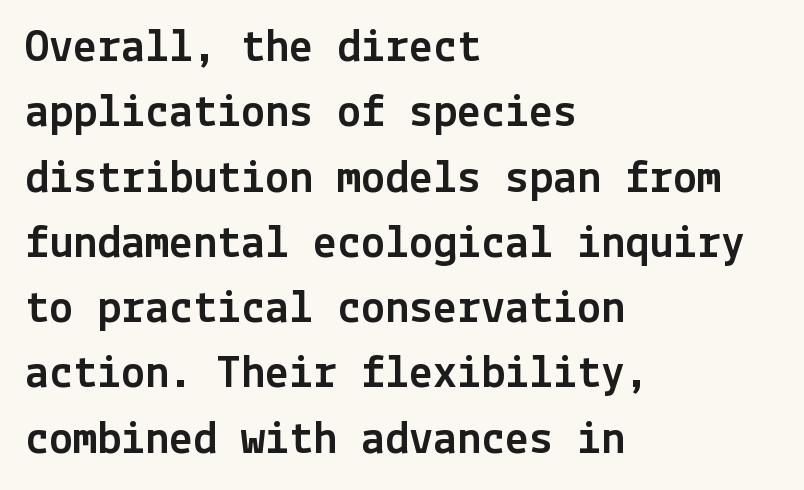
The letters carry no serifs — their stems end cleanly without finishing strokes. Does the copy run flush right? No — it runs flush left. Posture: upright roman. The glyphs are unaccompanied by any horizontal stroke below them. In terms of letterspacing, this is plain default setting. The space between consecutive lines is moderate.
